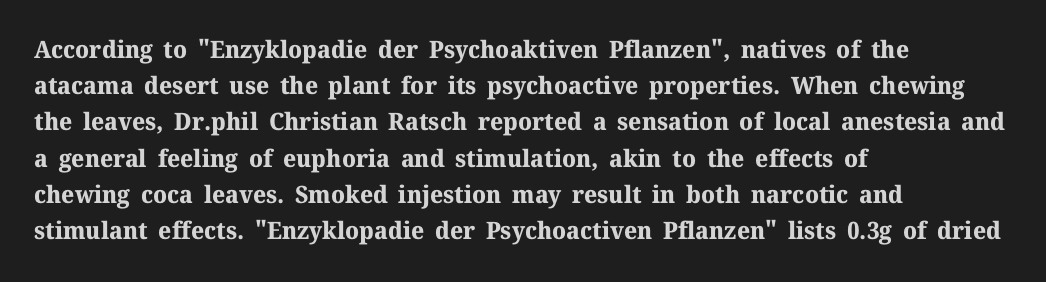
{"italic": "no", "bold": "yes", "underline": "no", "align": "left", "line_spacing": "normal", "line_spacing_ratio": 1.51, "letter_spacing": "normal", "letter_spacing_em": 0.0, "glyph_px": 24}
